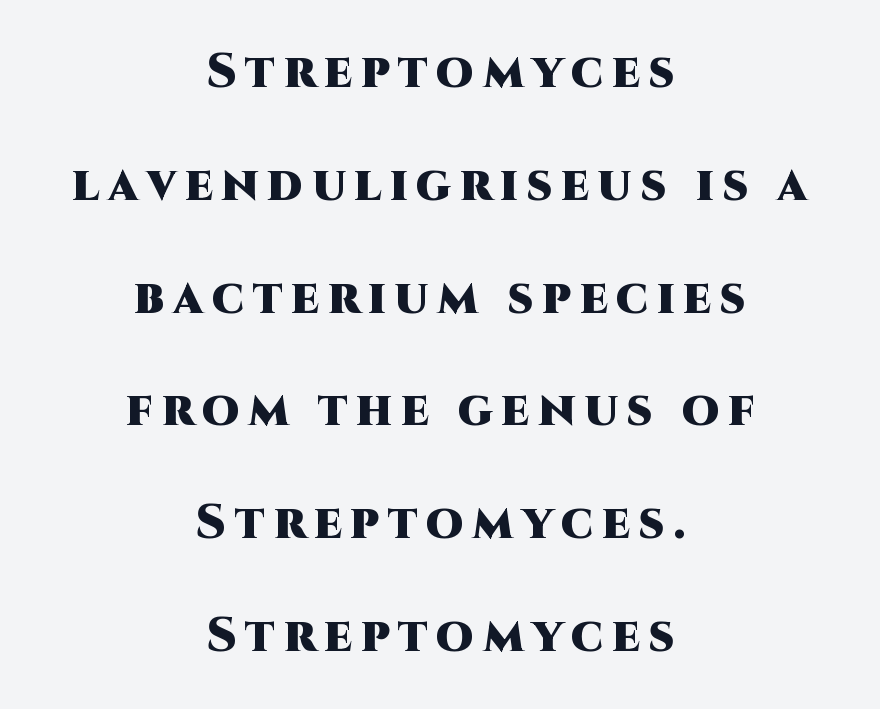
The image shows 48 px heavy sans-serif type, upright; set centered, loose line spacing (2.35x), not underlined; high stroke contrast and a large x-height.
